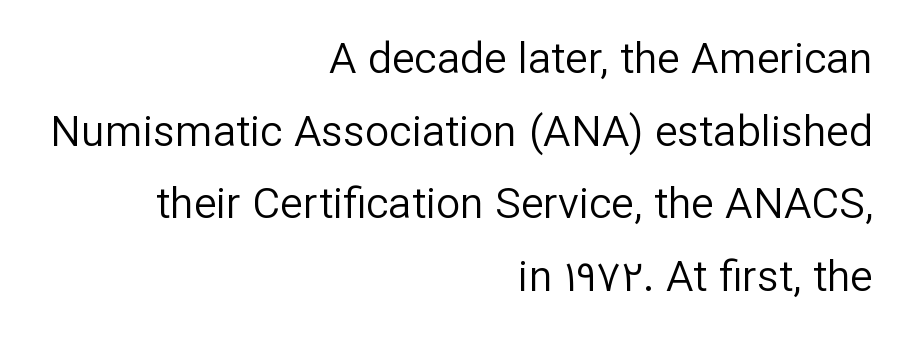
{"serif": "no", "italic": "no", "bold": "no", "weight": "regular", "width": "normal", "stroke_contrast": "low", "x_height": "medium", "monospaced": "no", "underline": "no", "align": "right", "line_spacing": "normal", "line_spacing_ratio": 1.69, "letter_spacing": "normal", "letter_spacing_em": 0.0, "glyph_px": 43}
